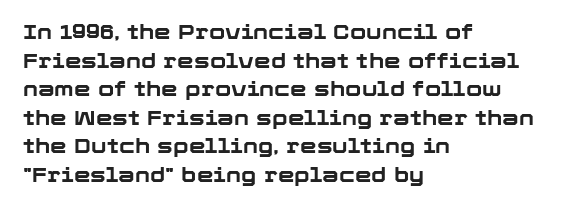
Q: Is the text bold? A: Yes.
Q: Is the text italic (slanted)? A: No, it is upright.
Q: Is the text underlined? A: No.
Q: How is the paragraph aligned? A: Left-aligned.
Q: Is the spacing between letters normal or unusually wide? A: Normal.
Q: Is the spacing between lines tight, normal or loose? A: Normal.
